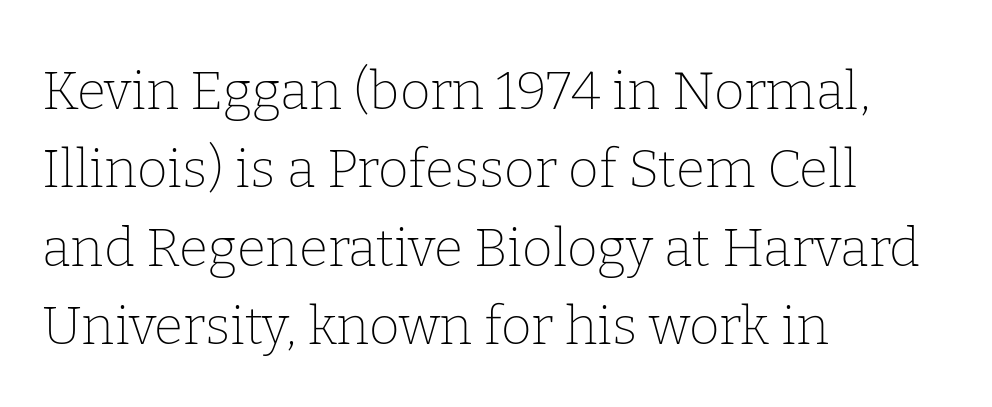
{"serif": "yes", "italic": "no", "bold": "no", "weight": "thin", "width": "normal", "stroke_contrast": "low", "x_height": "medium", "monospaced": "no", "underline": "no", "align": "left", "line_spacing": "normal", "line_spacing_ratio": 1.48, "letter_spacing": "normal", "letter_spacing_em": 0.0, "glyph_px": 53}
